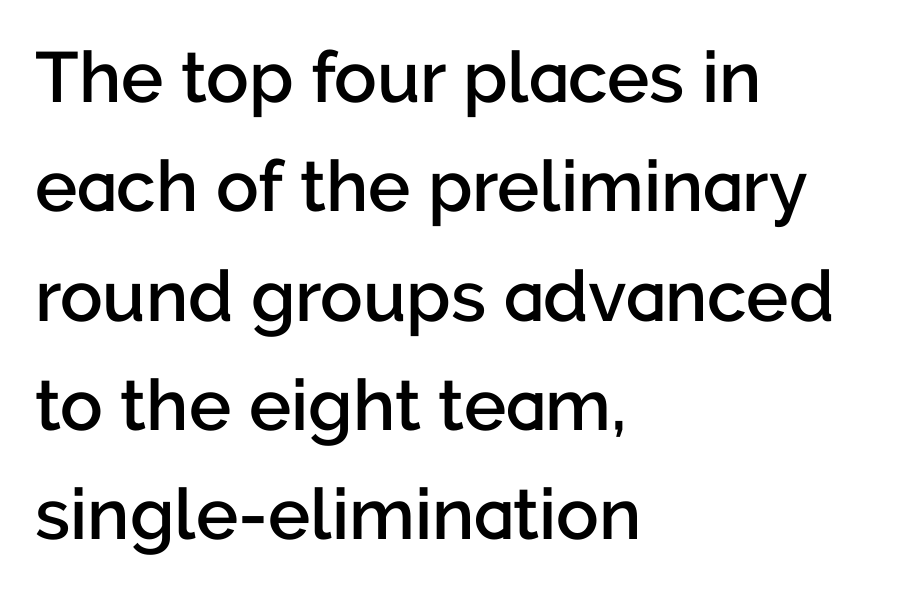
Heft: intermediate — a semibold. These lines keep a tight, regular rhythm from letter to letter. Nope, no serifs anywhere on these letters. The rendering anchors every line to the left-hand side. The words here are not underlined. Think of a printed novel: that variable character pitch is what you see here.
